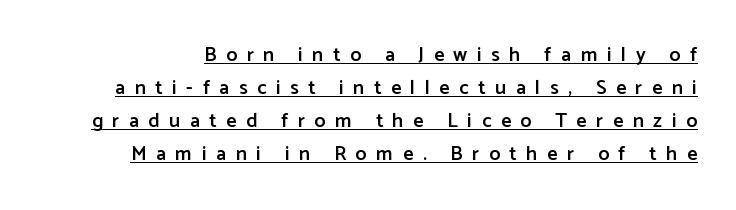
Q: Is the text bold? A: Semi-bold.
Q: Is the text italic (slanted)? A: No, it is upright.
Q: Is the text underlined? A: Yes.
Q: Is the spacing between letters normal or unusually wide? A: Unusually wide.
Q: Is the spacing between lines tight, normal or loose? A: Normal.
